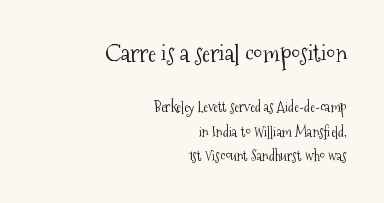
The image shows 24 px text type, upright; set right-aligned, line spacing 1.72x, normal letter spacing, not underlined; the first (top) block is 1.71x larger.
